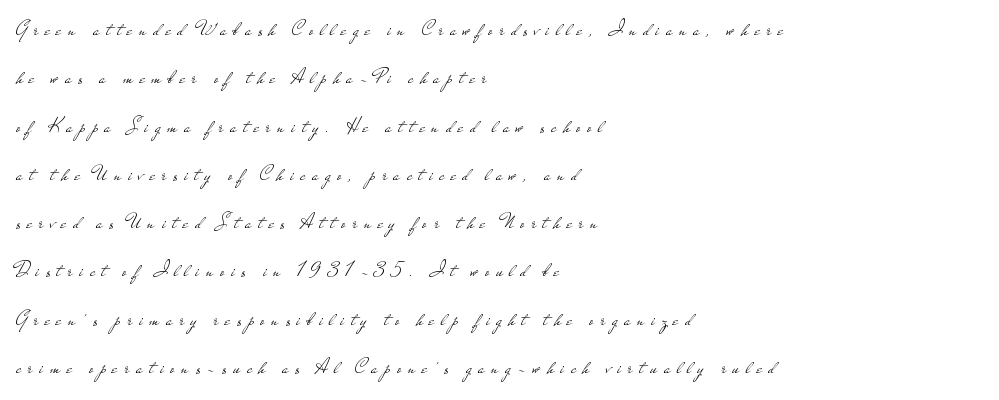
Q: Is the text bold? A: No.
Q: Is the text italic (slanted)? A: Yes.
Q: Is the text underlined? A: No.
Q: How is the paragraph aligned? A: Left-aligned.
Q: Is the spacing between letters normal or unusually wide? A: Unusually wide.
Q: Is the spacing between lines tight, normal or loose? A: Loose.
